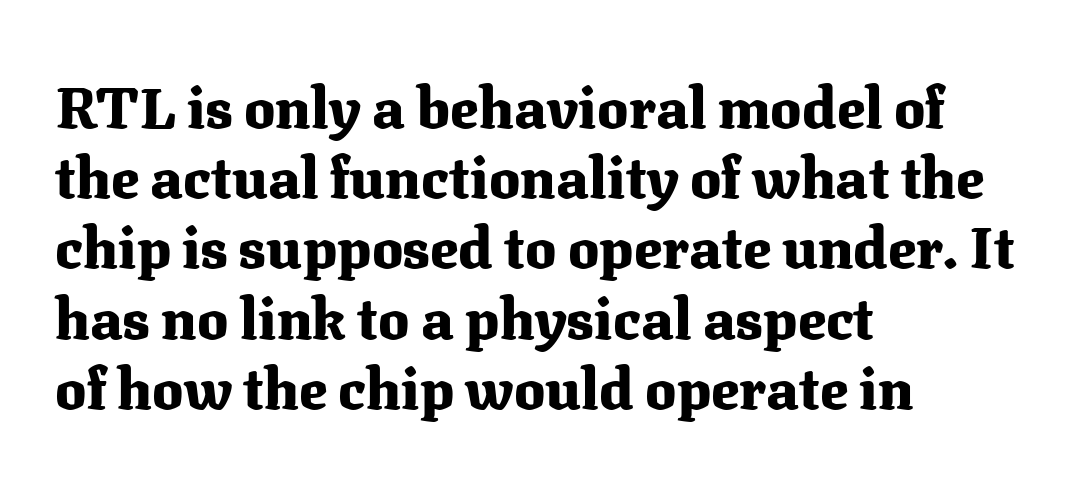
Q: Is the text bold? A: Yes.
Q: Is the text italic (slanted)? A: No, it is upright.
Q: Is the typeface a serif or a sans-serif typeface? A: Serif.
Q: Is the text underlined? A: No.
Q: How is the paragraph aligned? A: Left-aligned.
Q: Is the spacing between letters normal or unusually wide? A: Normal.
Q: Width (condensed, normal, or wide)? A: Normal.
Q: Stroke contrast? A: Medium.
Q: x-height? A: Medium.
Q: Monospaced? A: No.
